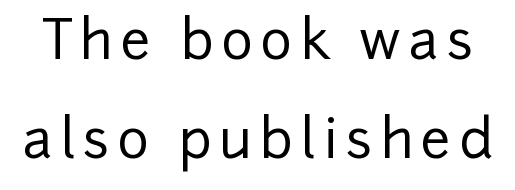
The image shows 54 px sans-serif type, upright; set line spacing 1.83x, not underlined; low stroke contrast and a medium x-height.
